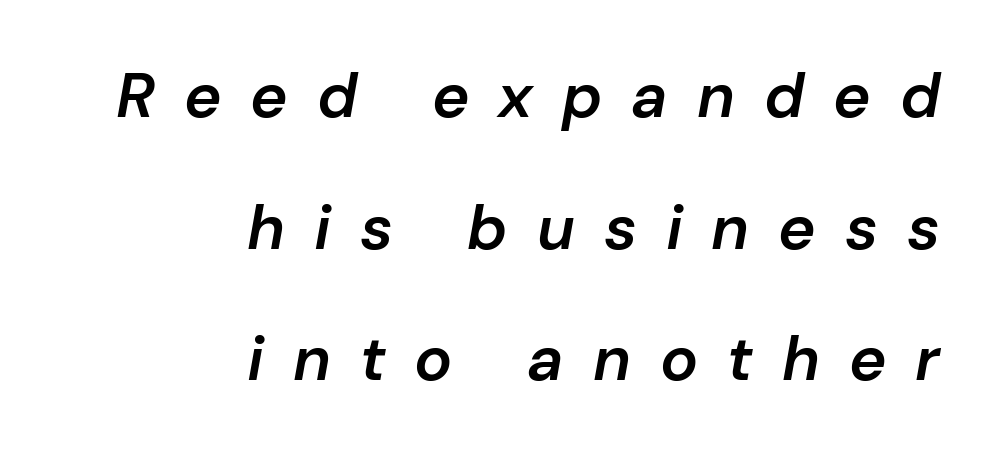
Leading is clearly above the norm, producing a sparse column. Words appear elongated and porous because spacing is wide. Observe the lean: these are italic letterforms. You could not count columns in this text — the font is proportionally spaced. Compared with an ordinary text face, these strokes are moderately heavier — a semibold.
